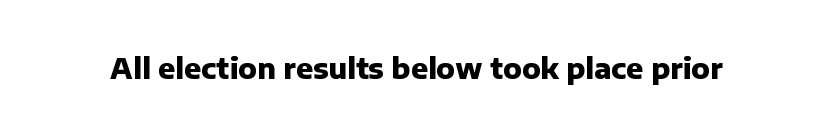
Q: Is the text bold? A: Yes.
Q: Is the text italic (slanted)? A: No, it is upright.
Q: Is the typeface a serif or a sans-serif typeface? A: Sans-serif.
Q: Is the text underlined? A: No.
Q: Is the spacing between letters normal or unusually wide? A: Normal.
Q: Width (condensed, normal, or wide)? A: Normal.
Q: Stroke contrast? A: Low.
Q: x-height? A: Medium.
Q: Monospaced? A: No.
